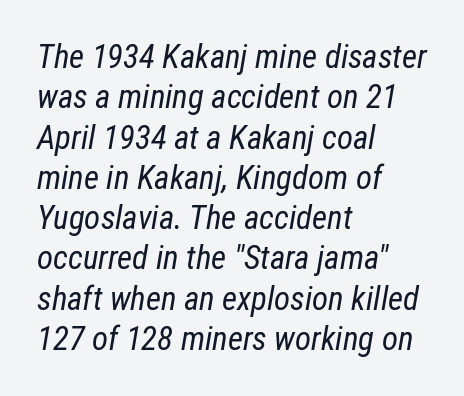
{"italic": "yes", "lean": "right", "slant_degrees": 12, "bold": "no", "weight": "regular", "width": "condensed", "stroke_contrast": "low", "x_height": "medium", "monospaced": "no", "underline": "no", "align": "left", "line_spacing_ratio": 1.22, "letter_spacing": "normal", "letter_spacing_em": 0.0, "glyph_px": 33}
